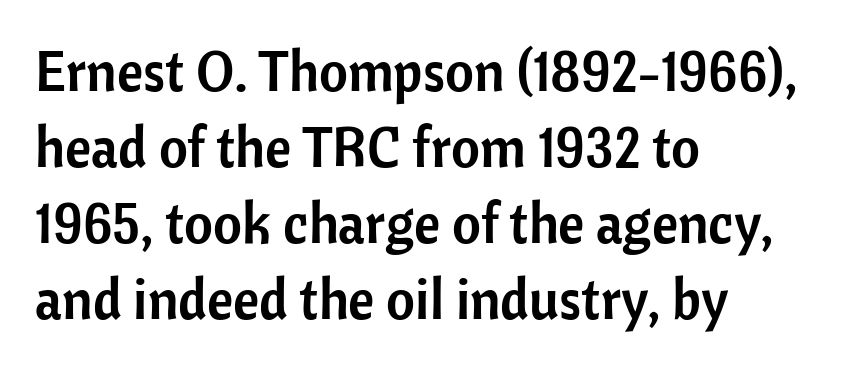
{"serif": "no", "italic": "no", "width": "normal", "stroke_contrast": "low", "x_height": "medium", "monospaced": "no", "underline": "no", "align": "left", "line_spacing": "normal", "line_spacing_ratio": 1.36, "letter_spacing": "normal", "letter_spacing_em": 0.0, "glyph_px": 56}
